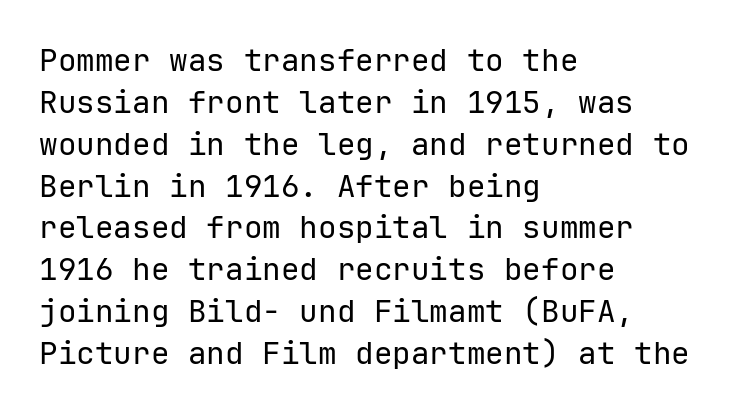
Evenly set lines give the paragraph a standard silhouette. This sample has the even, mechanical cadence of fixed-width lettering. Compared with a centered layout, this one pins lines to the left instead. The area under the type is left untouched. Every stem runs plumb, perpendicular to the baseline.
